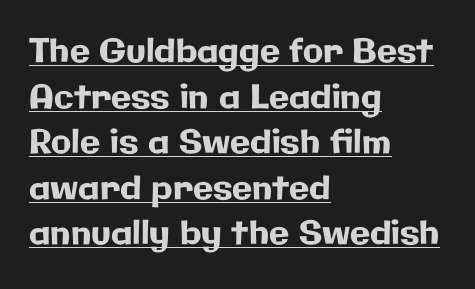
Q: Is the text italic (slanted)? A: No, it is upright.
Q: Is the typeface a serif or a sans-serif typeface? A: Sans-serif.
Q: Is the text underlined? A: Yes.
Q: How is the paragraph aligned? A: Left-aligned.
Q: Is the spacing between letters normal or unusually wide? A: Normal.
Q: Is the spacing between lines tight, normal or loose? A: Normal.
Q: Width (condensed, normal, or wide)? A: Normal.
Q: Stroke contrast? A: Low.
Q: x-height? A: Medium.
Q: Monospaced? A: No.
